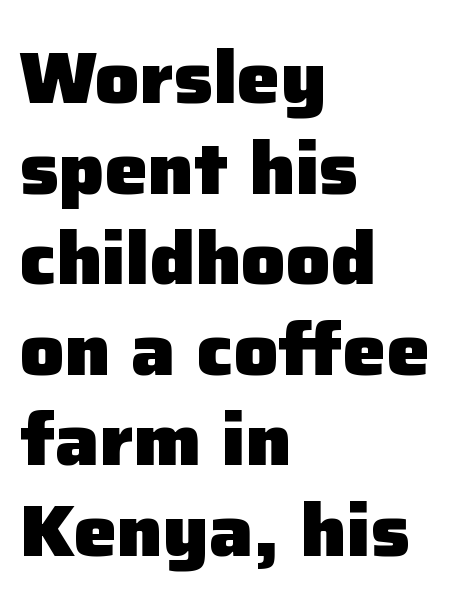
A typesetter would call this proportional, since set widths differ per character. Posture: vertical. This rendering uses left alignment, leaving the right contour irregular. A dark, heavy texture on the line: the type is bold. Each word holds together tightly as a unit, with standard inter-letter gaps.
